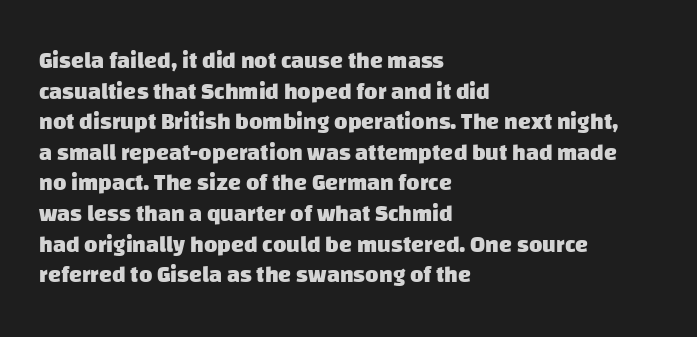
{"bold": "yes", "underline": "no", "align": "left", "line_spacing": "normal", "line_spacing_ratio": 1.33, "letter_spacing": "normal", "letter_spacing_em": 0.0, "glyph_px": 23}
